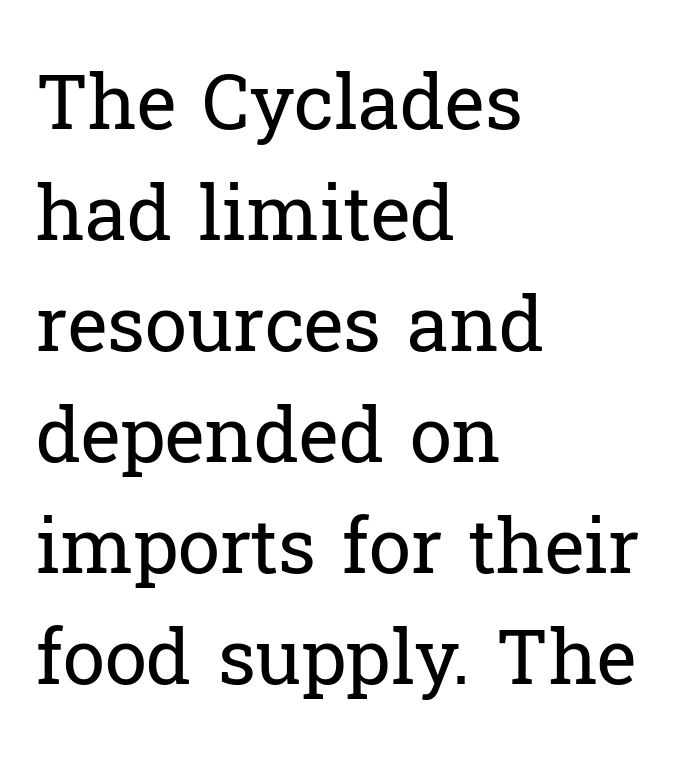
{"serif": "yes", "italic": "no", "bold": "no", "weight": "regular", "width": "normal", "stroke_contrast": "low", "x_height": "medium", "monospaced": "no", "underline": "no", "align": "left", "line_spacing": "normal", "line_spacing_ratio": 1.46, "letter_spacing": "normal", "letter_spacing_em": 0.0, "glyph_px": 76}
